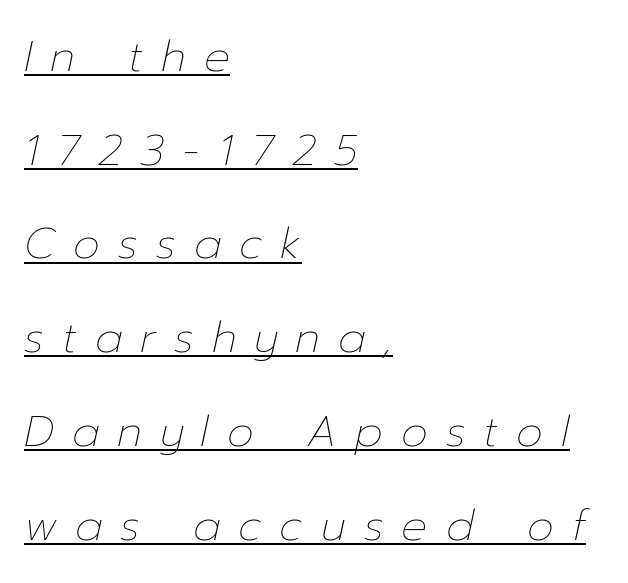
The cut favours lightness, reaching ordinary text weight at its darkest. Baseline-to-baseline distance is far greater than the letter height. In designer terms, the underline attribute is active on this setting. The rendering anchors every line to the left-hand side. The rendering uses natural spacing where letterforms have individual widths.
